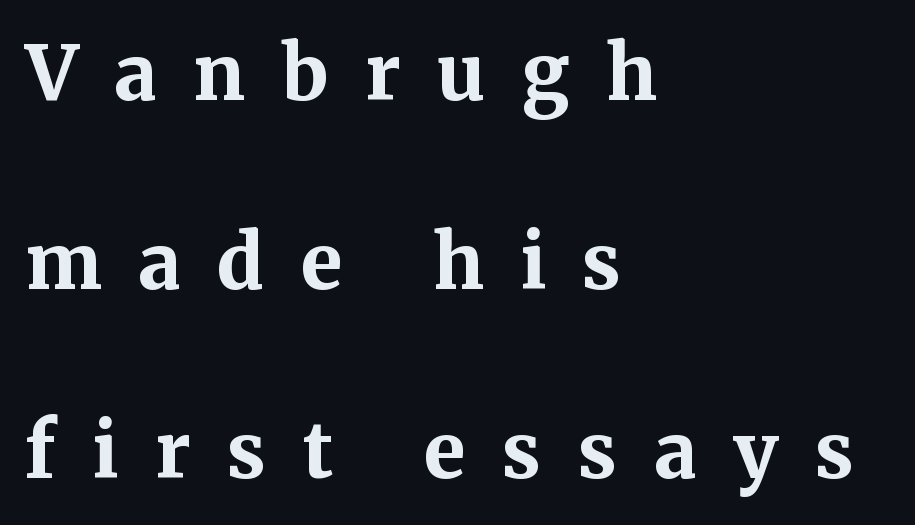
The image shows 76 px bold serif type, upright; set left-aligned, loose line spacing (2.49x), unusually wide letter spacing (+0.48 em), not underlined; medium stroke contrast and a medium x-height.
